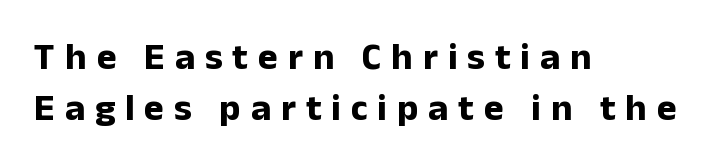
The block of text has a typical density, with ordinary space between rows. This is roman type, the default non-slanted kind. The sample has been set heavy, in full bold. Students, note that the glyphs here are deliberately spaced far apart. The zone under the glyphs is completely vacant.
